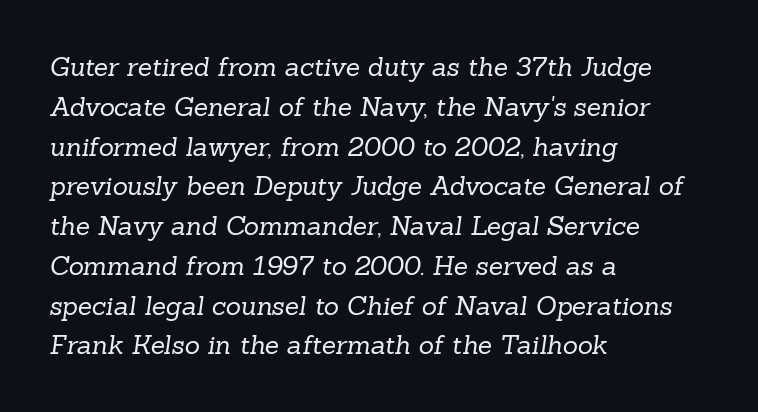
Words appear dense and cohesive because spacing is normal. One glance says typical: line gaps are just what's usual. The ragged edge is on the right, which tells us the setting is flush left. The area under the type is left untouched. Stem width sits at or under what a default text font uses.
